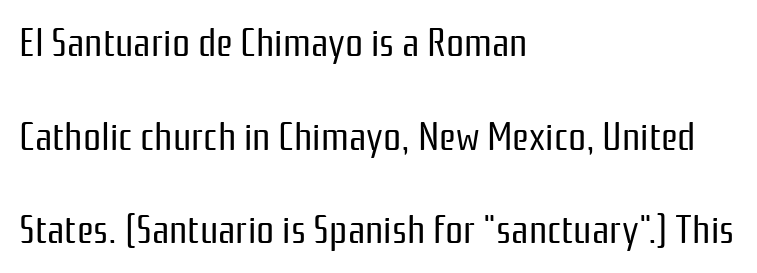
You can tell it's not italic because the verticals are truly vertical. The passage shown is typed in a proportional face where columns would drift. In terms of letterform style, serifs are entirely absent. Glance below the letters and you will spot only blank space.
